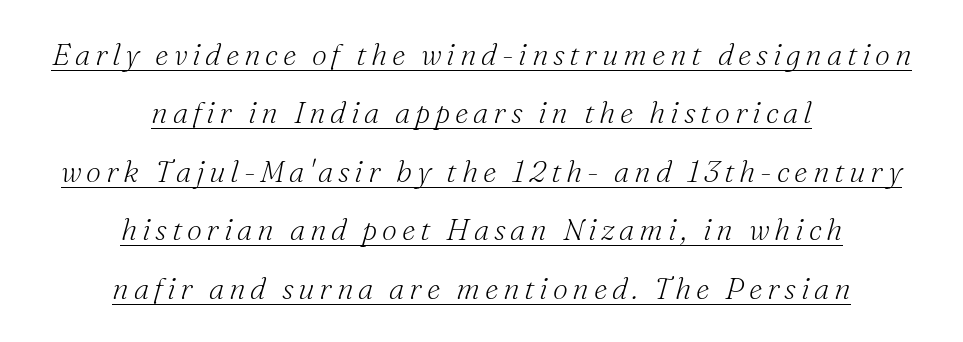
{"serif": "yes", "italic": "yes", "lean": "right", "slant_degrees": 16, "bold": "no", "weight": "light", "width": "normal", "stroke_contrast": "medium", "x_height": "small", "monospaced": "no", "underline": "yes", "align": "center", "line_spacing": "loose", "line_spacing_ratio": 1.95, "glyph_px": 30}
